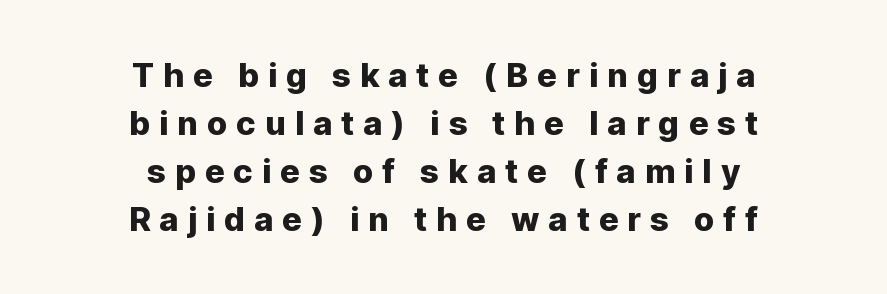
The image shows 33 px sans-serif type, upright; set centered, normal line spacing (1.45x), unusually wide letter spacing (+0.27 em), not underlined; low stroke contrast and a medium x-height.
